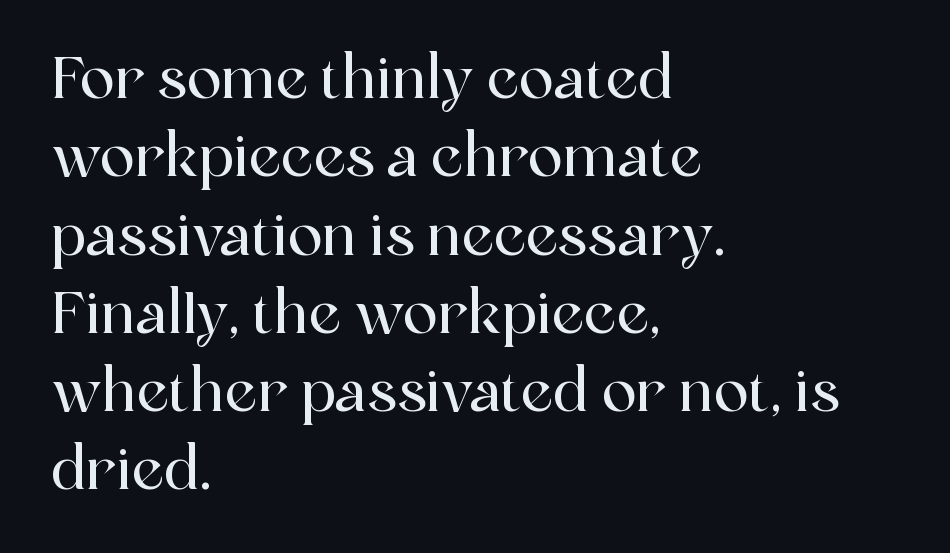
{"serif": "yes", "italic": "no", "width": "normal", "x_height": "medium", "monospaced": "no", "underline": "no", "align": "left", "line_spacing": "normal", "line_spacing_ratio": 1.35, "letter_spacing": "normal", "letter_spacing_em": 0.0, "glyph_px": 58}
